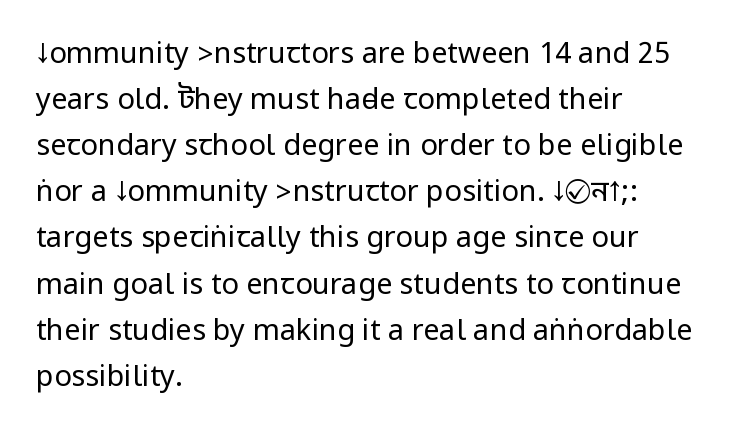
Q: Is the text bold? A: No.
Q: Is the text italic (slanted)? A: No, it is upright.
Q: Is the typeface a serif or a sans-serif typeface? A: Sans-serif.
Q: Is the text underlined? A: No.
Q: How is the paragraph aligned? A: Left-aligned.
Q: Is the spacing between letters normal or unusually wide? A: Normal.
Q: Is the spacing between lines tight, normal or loose? A: Normal.
Q: Width (condensed, normal, or wide)? A: Condensed.
Q: Stroke contrast? A: Low.
